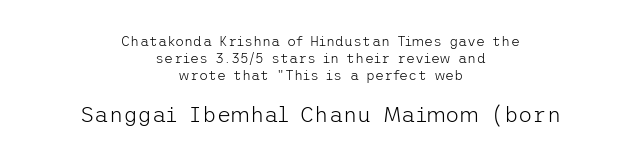
Q: Is the text bold? A: No.
Q: Is the text italic (slanted)? A: No, it is upright.
Q: Is the text underlined? A: No.
Q: How is the paragraph aligned? A: Centered.
Q: Is the spacing between letters normal or unusually wide? A: Normal.
Q: Which block of text is set in a larger size, the first (top) or the second (bottom)? A: The second (bottom) one.
